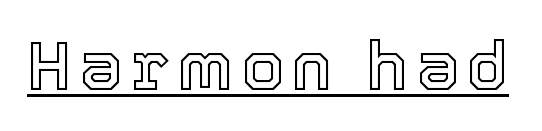
The image shows 69 px text type, upright; set underlined; a medium x-height.
